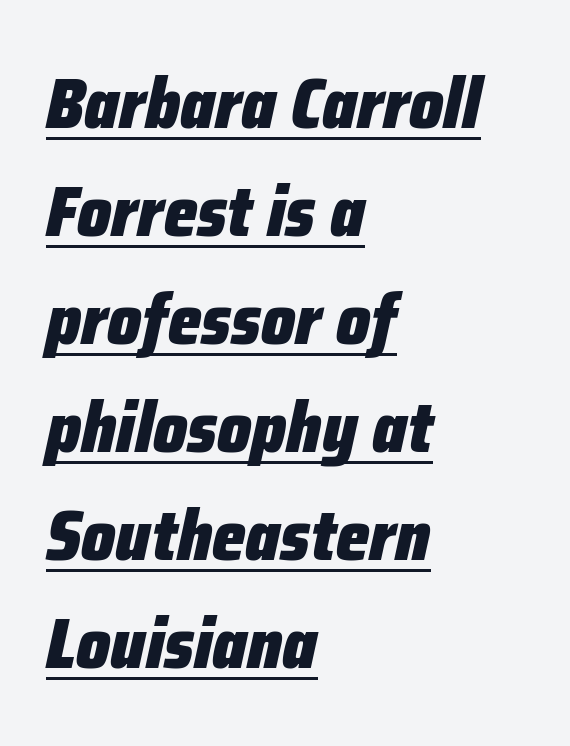
Style check: oblique. This rendering leaves character spacing at its baseline value. Summary of weight: heavy, a full bold. This block has exactly the height ordinary leading produces. The rendering uses natural spacing where letterforms have individual widths.
